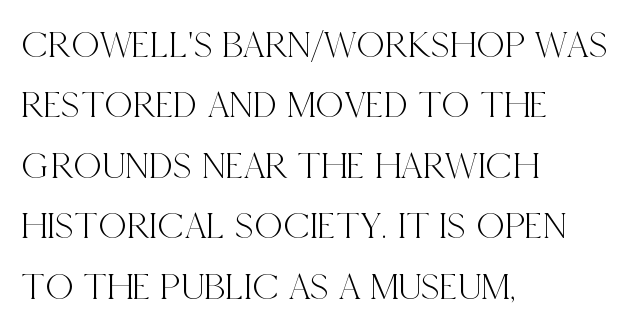
Q: Is the text italic (slanted)? A: No, it is upright.
Q: Is the typeface a serif or a sans-serif typeface? A: Serif.
Q: Is the text underlined? A: No.
Q: How is the paragraph aligned? A: Left-aligned.
Q: Is the spacing between letters normal or unusually wide? A: Normal.
Q: Is the spacing between lines tight, normal or loose? A: Normal.
Q: Width (condensed, normal, or wide)? A: Condensed.
Q: x-height? A: Large.
Q: Monospaced? A: No.
